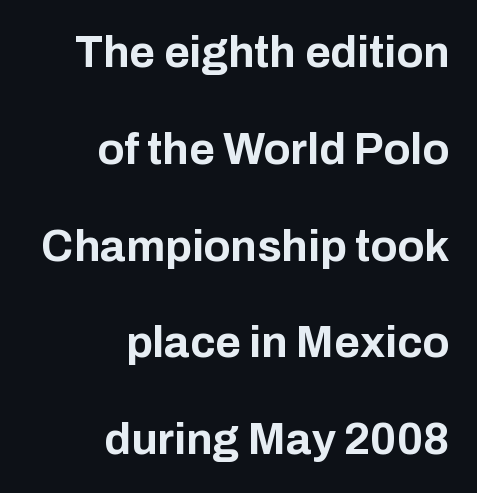
Q: Is the text bold? A: Yes.
Q: Is the text italic (slanted)? A: No, it is upright.
Q: Is the typeface a serif or a sans-serif typeface? A: Sans-serif.
Q: Is the text underlined? A: No.
Q: How is the paragraph aligned? A: Right-aligned.
Q: Is the spacing between letters normal or unusually wide? A: Normal.
Q: Is the spacing between lines tight, normal or loose? A: Loose.
Q: Width (condensed, normal, or wide)? A: Normal.
Q: Stroke contrast? A: Low.
Q: x-height? A: Medium.
Q: Monospaced? A: No.
